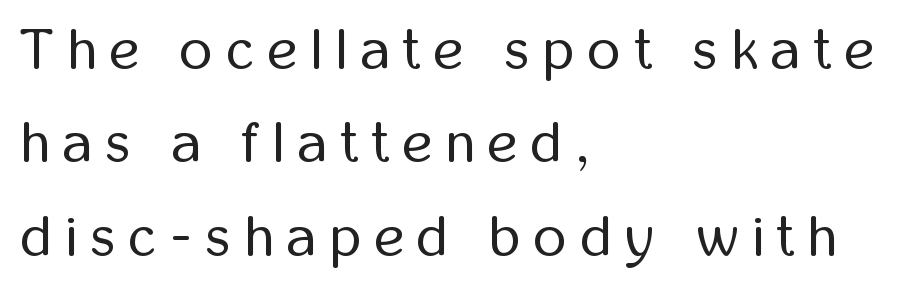
Q: Is the text bold? A: No.
Q: Is the text italic (slanted)? A: No, it is upright.
Q: Is the typeface a serif or a sans-serif typeface? A: Sans-serif.
Q: Is the text underlined? A: No.
Q: How is the paragraph aligned? A: Left-aligned.
Q: Is the spacing between letters normal or unusually wide? A: Unusually wide.
Q: Is the spacing between lines tight, normal or loose? A: Normal.
Q: Width (condensed, normal, or wide)? A: Condensed.
Q: Stroke contrast? A: Low.
Q: x-height? A: Medium.
Q: Monospaced? A: No.
